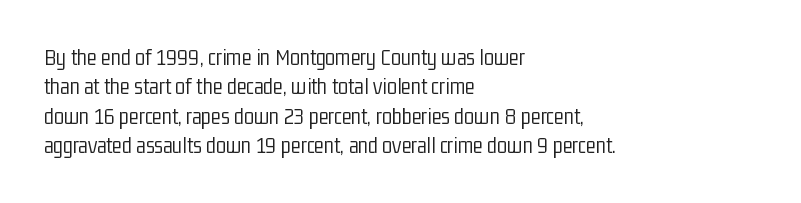
Q: Is the text bold? A: No.
Q: Is the text italic (slanted)? A: No, it is upright.
Q: Is the text underlined? A: No.
Q: How is the paragraph aligned? A: Left-aligned.
Q: Is the spacing between letters normal or unusually wide? A: Normal.
Q: Is the spacing between lines tight, normal or loose? A: Normal.
